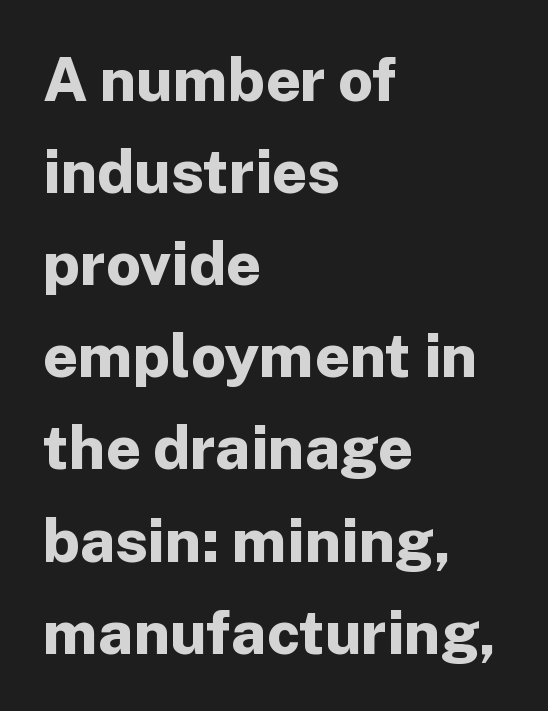
The image shows 61 px bold sans-serif type, upright; set left-aligned, normal line spacing (1.51x), normal letter spacing, not underlined; low stroke contrast and a medium x-height.
